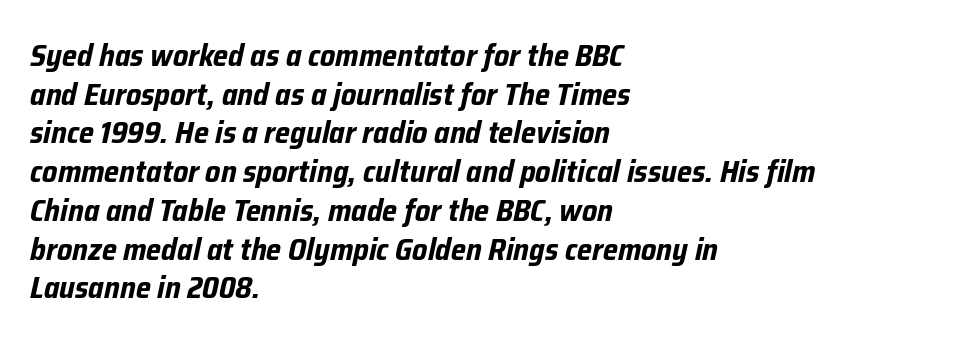
Q: Is the text bold? A: Yes.
Q: Is the text italic (slanted)? A: Yes, it leans right by about 12 degrees.
Q: Is the text underlined? A: No.
Q: How is the paragraph aligned? A: Left-aligned.
Q: Is the spacing between letters normal or unusually wide? A: Normal.
Q: Is the spacing between lines tight, normal or loose? A: Normal.
Q: Width (condensed, normal, or wide)? A: Condensed.
Q: Stroke contrast? A: Low.
Q: x-height? A: Medium.
Q: Monospaced? A: No.
